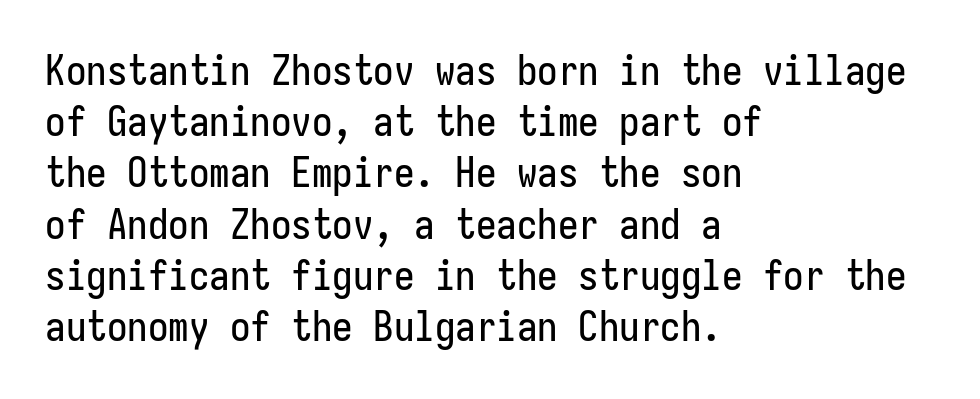
{"serif": "no", "italic": "no", "width": "condensed", "stroke_contrast": "low", "x_height": "medium", "underline": "no", "align": "left", "line_spacing": "normal", "line_spacing_ratio": 1.25, "letter_spacing": "normal", "letter_spacing_em": 0.0, "glyph_px": 41}
